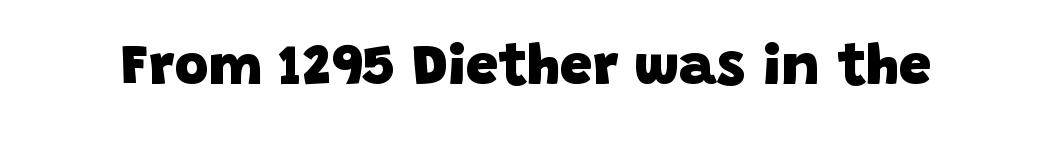
{"serif": "no", "bold": "yes", "weight": "heavy", "width": "normal", "stroke_contrast": "low", "x_height": "large", "monospaced": "no", "underline": "no", "letter_spacing": "normal", "letter_spacing_em": 0.0, "glyph_px": 58}
